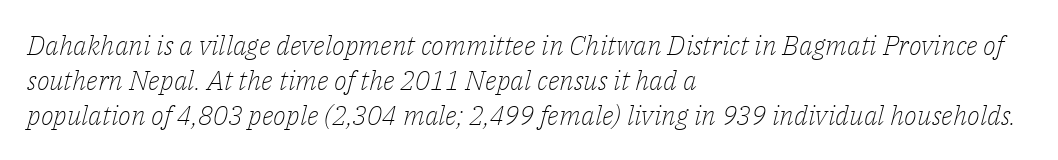
Q: Is the text bold? A: No.
Q: Is the text italic (slanted)? A: Yes, it leans right by about 14 degrees.
Q: Is the text underlined? A: No.
Q: How is the paragraph aligned? A: Left-aligned.
Q: Is the spacing between letters normal or unusually wide? A: Normal.
Q: Is the spacing between lines tight, normal or loose? A: Normal.
